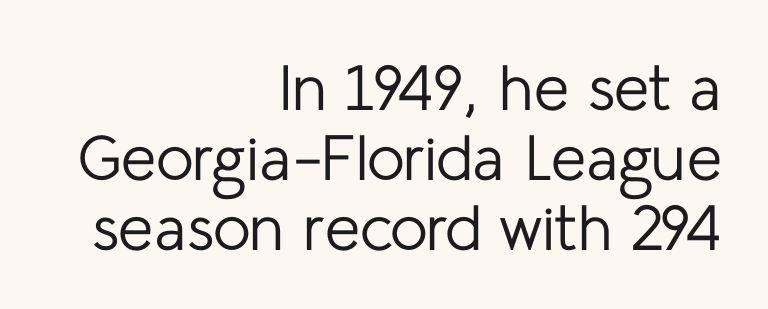
This sample uses plain, unmodified letter spacing. Reading down the block, your eye finds every line finishing at a fixed right position. Think of a printed novel: that variable character pitch is what you see here. Bold? No — there's no thickening of the strokes. The letters stand upright; this is a roman face. Descender tails drop into unmarked territory.
